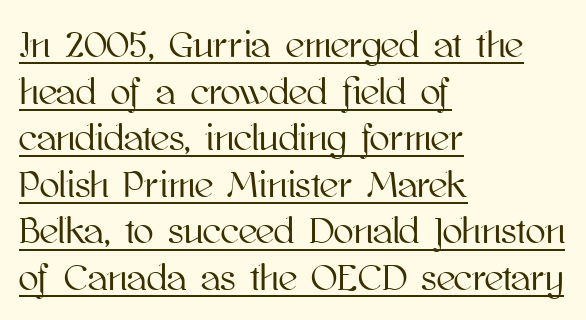
In terms of leading, this rendering sits right in the middle. Characters follow at the spacing the type designer built in. Character widths vary here, with narrow letters taking less room than wide ones. Where is the straight margin? On the left.
